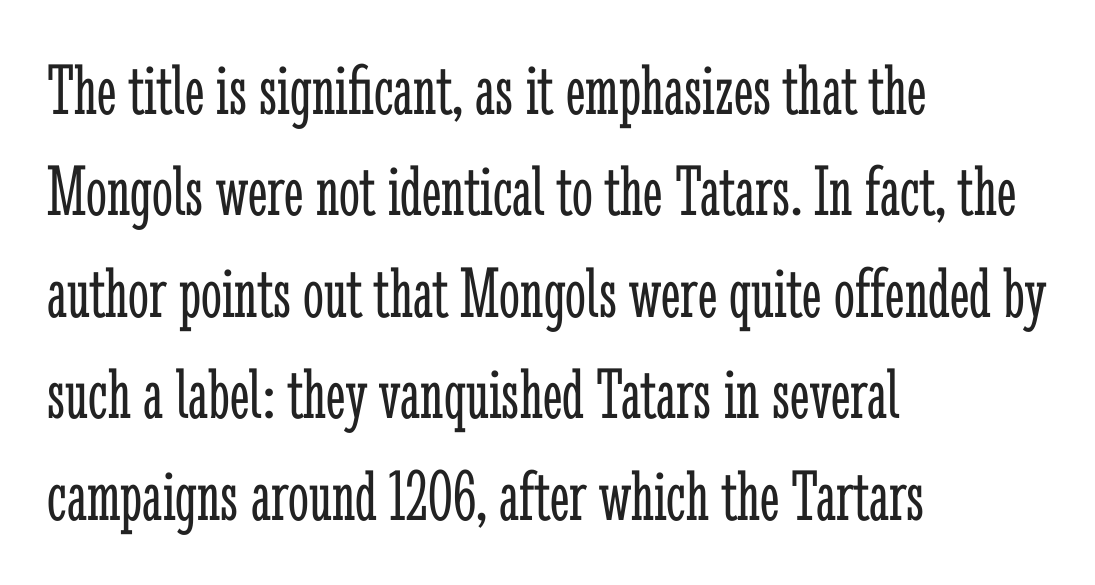
The image shows 74 px light, condensed serif type, upright; set left-aligned, normal line spacing (1.37x), normal letter spacing, not underlined; low stroke contrast and a medium x-height.
